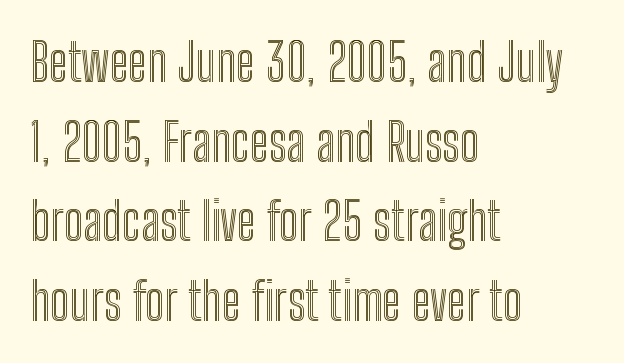
{"italic": "no", "width": "condensed", "x_height": "medium", "monospaced": "no", "underline": "no", "align": "left", "line_spacing": "normal", "line_spacing_ratio": 1.53, "letter_spacing": "normal", "letter_spacing_em": 0.0, "glyph_px": 52}
